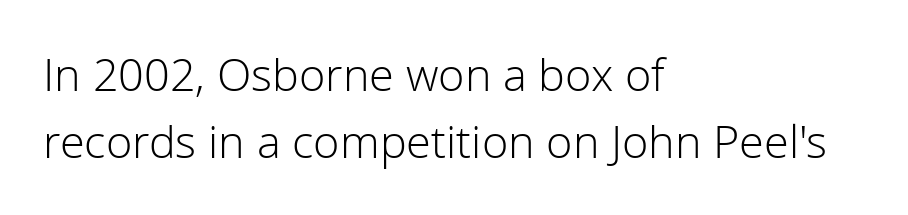
Q: Is the text bold? A: No.
Q: Is the text italic (slanted)? A: No, it is upright.
Q: Is the typeface a serif or a sans-serif typeface? A: Sans-serif.
Q: Is the text underlined? A: No.
Q: How is the paragraph aligned? A: Left-aligned.
Q: Is the spacing between letters normal or unusually wide? A: Normal.
Q: Is the spacing between lines tight, normal or loose? A: Normal.
Q: Width (condensed, normal, or wide)? A: Normal.
Q: Stroke contrast? A: Low.
Q: x-height? A: Medium.
Q: Monospaced? A: No.
